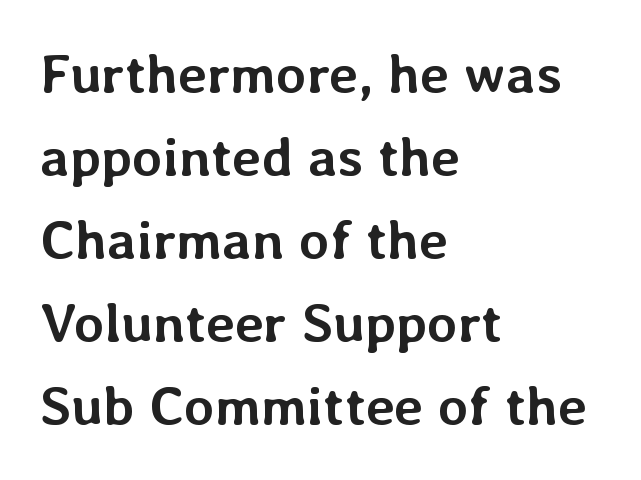
This is roman type, the default non-slanted kind. Looks like regular typesetting: each glyph gets only the width it needs. A classic flush-left, rag-right setting is used for this passage. Does the weight exceed regular? Yes, all the way to bold. Is there much room between lines? A standard amount, neither cramped nor airy.
